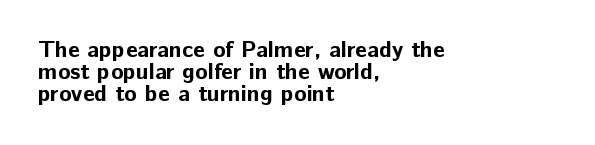
Q: Is the text bold? A: Yes.
Q: Is the text italic (slanted)? A: No, it is upright.
Q: Is the text underlined? A: No.
Q: How is the paragraph aligned? A: Left-aligned.
Q: Is the spacing between letters normal or unusually wide? A: Normal.
Q: Is the spacing between lines tight, normal or loose? A: Tight.
